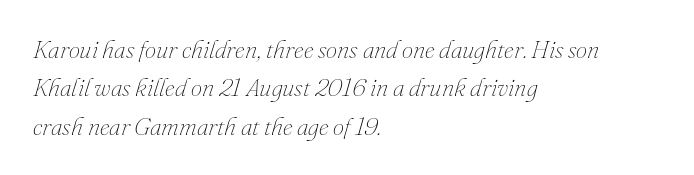
Q: Is the text bold? A: No.
Q: Is the text italic (slanted)? A: Yes, it leans right by about 16 degrees.
Q: Is the text underlined? A: No.
Q: How is the paragraph aligned? A: Left-aligned.
Q: Is the spacing between letters normal or unusually wide? A: Normal.
Q: Is the spacing between lines tight, normal or loose? A: Normal.
